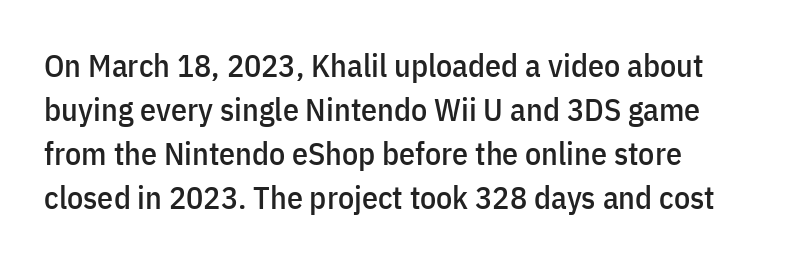
Letterform terminals end flat and unadorned throughout the passage. Nope, not italic — everything's standing straight. Honestly, there is no underline to notice here at all. Look at the tracking — it's just the regular setting, nothing added. One glance says typical: line gaps are just what's usual. Each letter keeps its own natural width here, so spacing adapts to shape.
